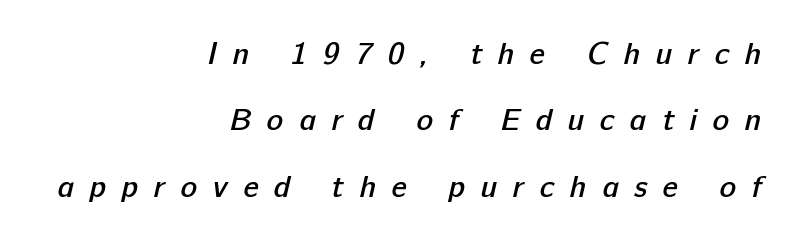
The image shows 31 px semibold sans-serif type; set right-aligned, loose line spacing (2.14x), unusually wide letter spacing (+0.5 em), not underlined; low stroke contrast and a medium x-height.
